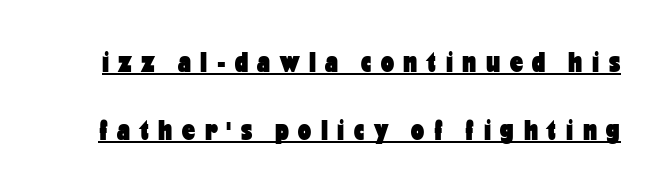
Q: Is the text bold? A: Yes.
Q: Is the text italic (slanted)? A: No, it is upright.
Q: Is the typeface a serif or a sans-serif typeface? A: Sans-serif.
Q: Is the text underlined? A: Yes.
Q: Is the spacing between letters normal or unusually wide? A: Unusually wide.
Q: Is the spacing between lines tight, normal or loose? A: Loose.
Q: Width (condensed, normal, or wide)? A: Condensed.
Q: Stroke contrast? A: Low.
Q: x-height? A: Medium.
Q: Monospaced? A: No.
